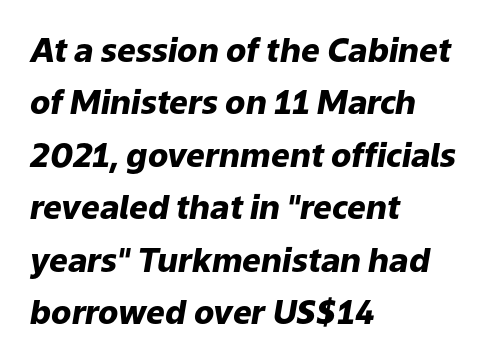
The image shows 33 px heavy type, italic (leaning right); set left-aligned, normal line spacing (1.59x), normal letter spacing, not underlined; low stroke contrast and a medium x-height.
